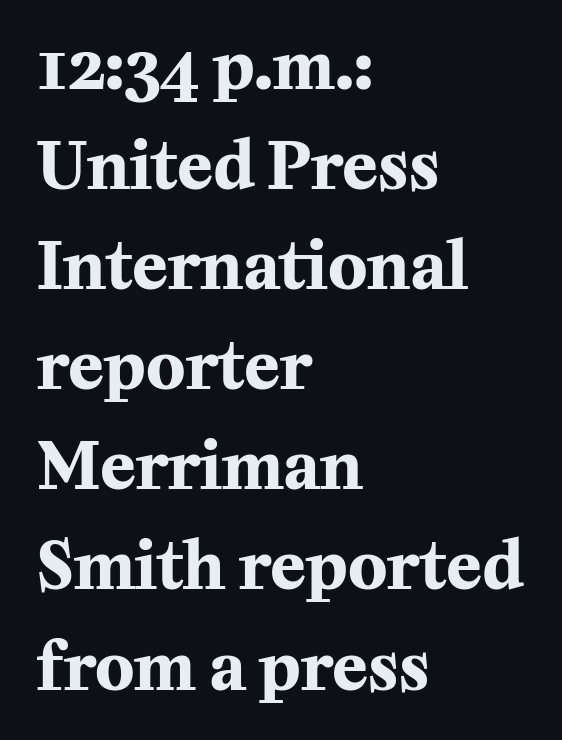
A serif font was chosen for this passage. The face used here is proportionally spaced, like ordinary book or web type. Weight: bold. In terms of letterspacing, this is plain default setting. Tall strokes in this sample are plumb rather than angled.
